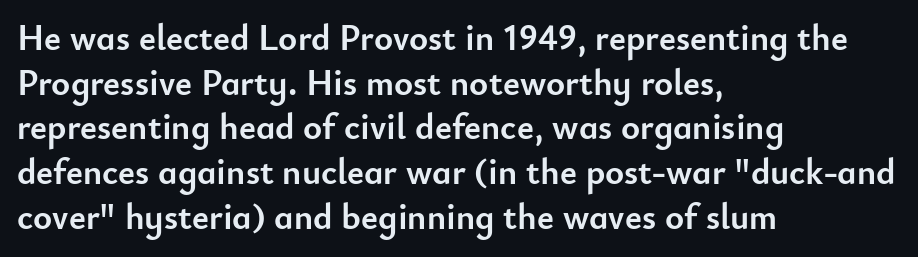
The image shows 36 px semibold sans-serif type, upright; set left-aligned, line spacing 1.24x, normal letter spacing, not underlined; low stroke contrast and a small x-height.
